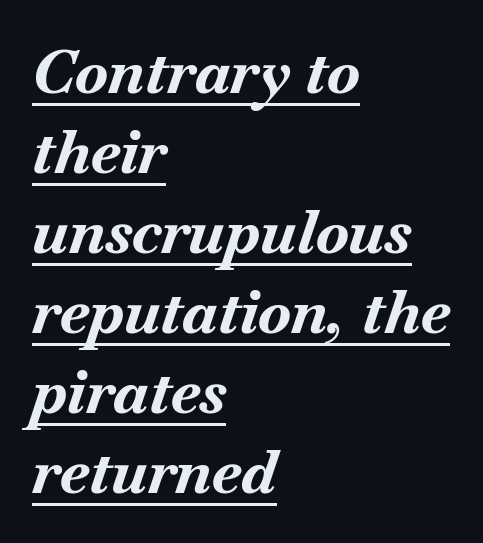
Q: Is the text bold? A: Yes.
Q: Is the text italic (slanted)? A: Yes, it leans right by about 18 degrees.
Q: Is the text underlined? A: Yes.
Q: How is the paragraph aligned? A: Left-aligned.
Q: Is the spacing between letters normal or unusually wide? A: Normal.
Q: Is the spacing between lines tight, normal or loose? A: Normal.
Q: Width (condensed, normal, or wide)? A: Normal.
Q: Stroke contrast? A: Medium.
Q: x-height? A: Small.
Q: Monospaced? A: No.
